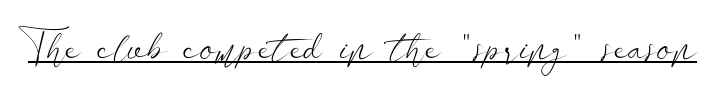
{"serif": "no", "bold": "no", "weight": "light", "width": "wide", "stroke_contrast": "low", "x_height": "small", "monospaced": "no", "underline": "yes", "letter_spacing": "normal", "letter_spacing_em": 0.0, "glyph_px": 43}
